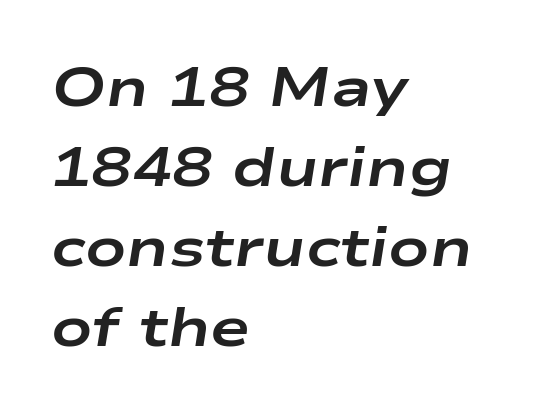
Tracking value appears to be zero — textbook default spacing. Looking at the ascenders, they clearly lean. The words here are not underlined. Do the characters align in a grid? No, the font is proportional. Thick stems and heavy bowls — unmistakably bold.
